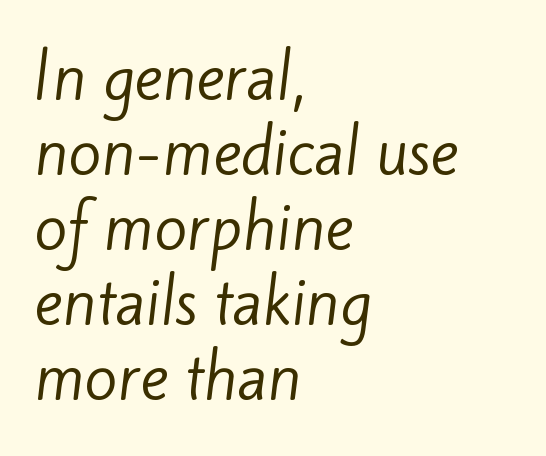
Between one letter and the next there's only the usual sliver of space. Leftover space on each line is placed entirely after the last word. Normally led — the rows are evenly, conventionally spaced. Lines of text with bare space underneath. The typeface chosen for these lines omits serifs.
